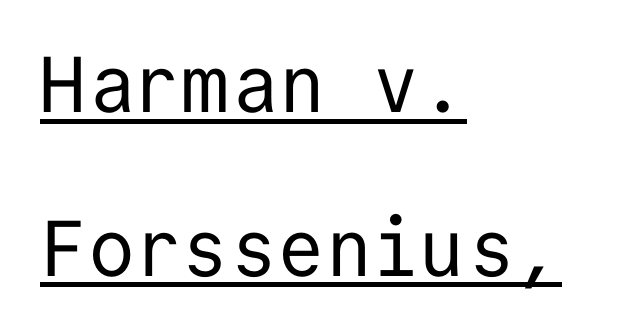
These lines are composed in type without serifs. Is this a heavy cut? Hardly; it is regular or lighter. This rendering leaves character spacing at its baseline value. The face used here appears with an underline applied.
